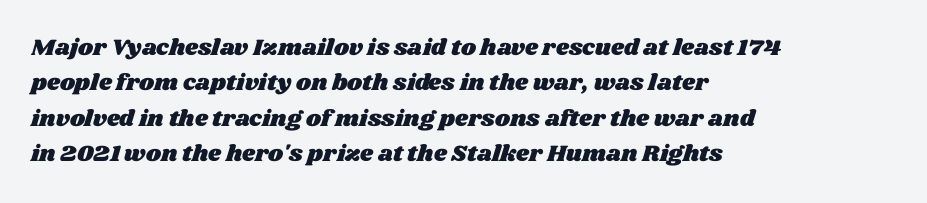
{"underline": "no", "align": "left", "line_spacing": "normal", "line_spacing_ratio": 1.54, "letter_spacing": "normal", "letter_spacing_em": 0.0, "glyph_px": 23}
